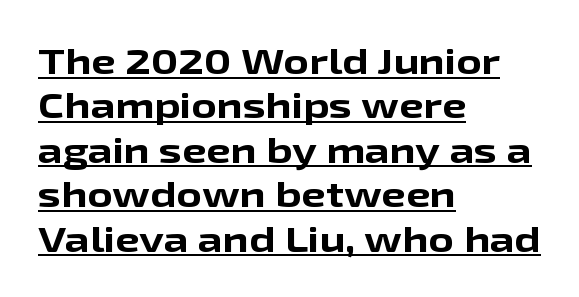
Q: Is the text bold? A: Yes.
Q: Is the text italic (slanted)? A: No, it is upright.
Q: Is the typeface a serif or a sans-serif typeface? A: Sans-serif.
Q: Is the text underlined? A: Yes.
Q: How is the paragraph aligned? A: Left-aligned.
Q: Is the spacing between letters normal or unusually wide? A: Normal.
Q: Is the spacing between lines tight, normal or loose? A: Normal.
Q: Width (condensed, normal, or wide)? A: Wide.
Q: Stroke contrast? A: Low.
Q: x-height? A: Medium.
Q: Monospaced? A: No.
